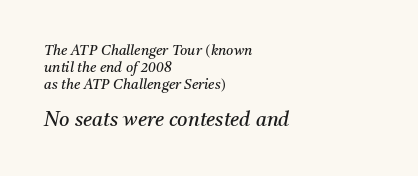
The image shows 20 px text type, italic (leaning right); set left-aligned, line spacing 1.2x, normal letter spacing, not underlined; the second (bottom) block is 1.43x larger.
